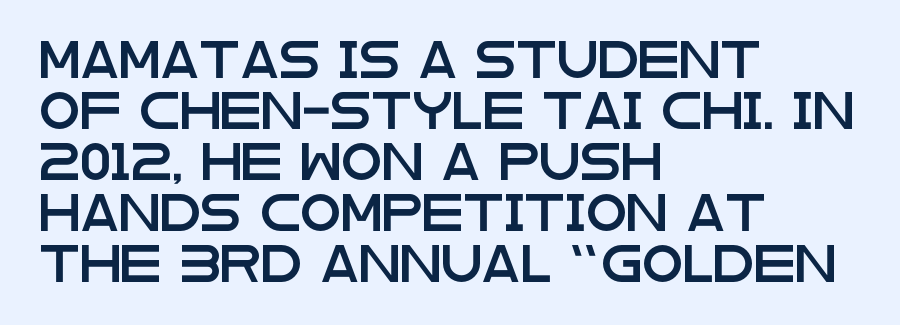
Q: Is the text italic (slanted)? A: No, it is upright.
Q: Is the typeface a serif or a sans-serif typeface? A: Sans-serif.
Q: Is the text underlined? A: No.
Q: How is the paragraph aligned? A: Left-aligned.
Q: Is the spacing between letters normal or unusually wide? A: Normal.
Q: Is the spacing between lines tight, normal or loose? A: Normal.
Q: Width (condensed, normal, or wide)? A: Wide.
Q: Stroke contrast? A: Low.
Q: x-height? A: Large.
Q: Monospaced? A: No.
